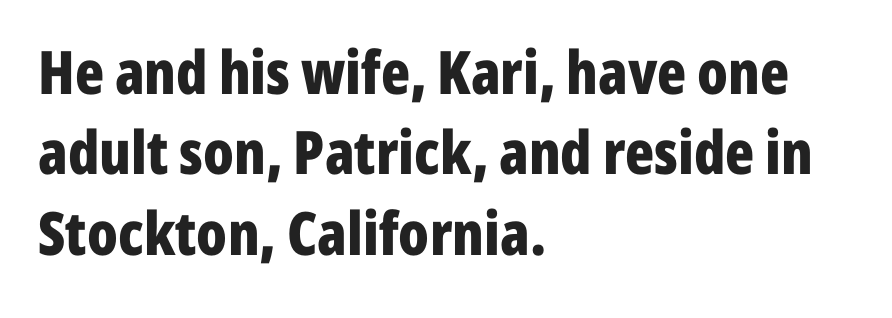
The image shows 60 px bold, condensed sans-serif type, upright; set left-aligned, normal line spacing (1.34x), normal letter spacing, not underlined; low stroke contrast and a medium x-height.
